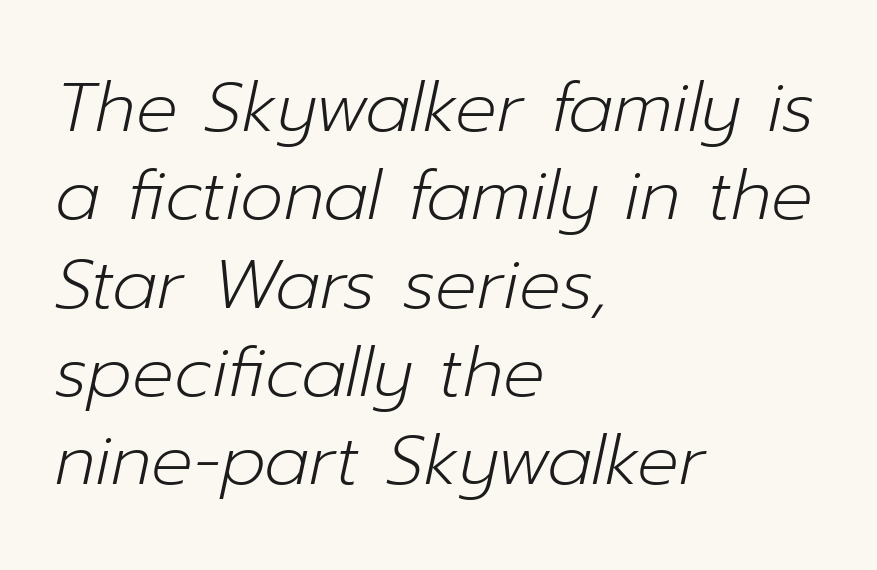
Q: Is the text bold? A: No.
Q: Is the text italic (slanted)? A: Yes, it leans right by about 12 degrees.
Q: Is the text underlined? A: No.
Q: How is the paragraph aligned? A: Left-aligned.
Q: Is the spacing between letters normal or unusually wide? A: Normal.
Q: Is the spacing between lines tight, normal or loose? A: Normal.
Q: Width (condensed, normal, or wide)? A: Normal.
Q: Stroke contrast? A: Low.
Q: x-height? A: Medium.
Q: Monospaced? A: No.
